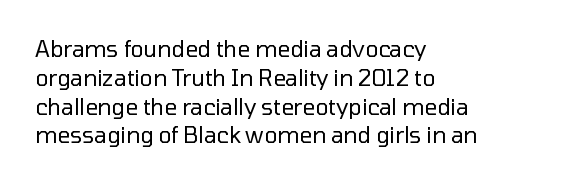
Q: Is the text bold? A: No.
Q: Is the text italic (slanted)? A: No, it is upright.
Q: Is the text underlined? A: No.
Q: How is the paragraph aligned? A: Left-aligned.
Q: Is the spacing between letters normal or unusually wide? A: Normal.
Q: Is the spacing between lines tight, normal or loose? A: Normal.
